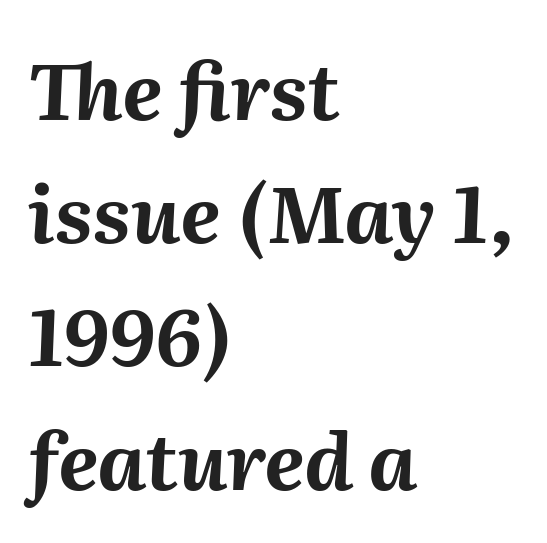
The image shows 78 px bold type, italic (leaning right); set left-aligned, normal line spacing (1.58x), normal letter spacing, not underlined; medium stroke contrast and a medium x-height.
